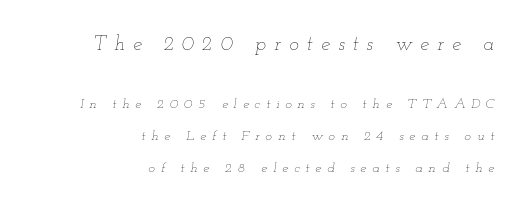
{"italic": "yes", "lean": "right", "slant_degrees": 12, "bold": "no", "underline": "no", "align": "right", "line_spacing": "loose", "line_spacing_ratio": 2.29, "letter_spacing": "wide", "letter_spacing_em": 0.41, "larger_block": "first", "size_ratio": 1.43, "glyph_px": 20}
